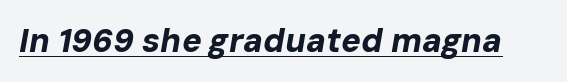
The image shows 33 px bold type, italic (leaning right); set normal letter spacing, underlined; low stroke contrast and a medium x-height.
